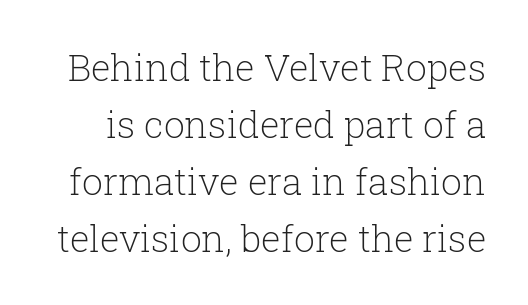
{"serif": "yes", "italic": "no", "bold": "no", "weight": "light", "width": "normal", "stroke_contrast": "low", "x_height": "medium", "monospaced": "no", "underline": "no", "line_spacing": "normal", "line_spacing_ratio": 1.54, "letter_spacing": "normal", "letter_spacing_em": 0.0, "glyph_px": 37}
